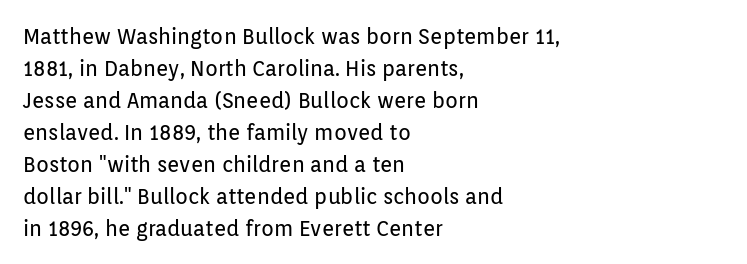
The image shows 21 px text type, upright; set left-aligned, normal line spacing (1.52x), normal letter spacing, not underlined.
